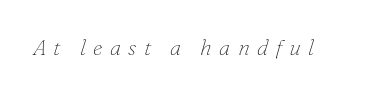
The axis of the letterforms is tilted away from vertical. Compared with typical body copy, the letter spacing here is much looser. Check under the words: just untouched page. Weight: regular or lighter.
